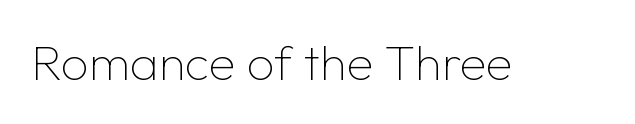
{"serif": "no", "italic": "no", "bold": "no", "weight": "thin", "width": "normal", "stroke_contrast": "low", "x_height": "medium", "monospaced": "no", "underline": "no", "letter_spacing": "normal", "letter_spacing_em": 0.0, "glyph_px": 49}
